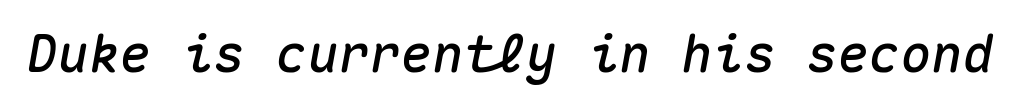
The image shows 52 px text type, italic (leaning right), monospaced; set normal letter spacing, not underlined; medium stroke contrast and a medium x-height.
